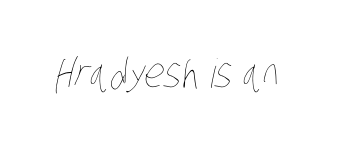
Heft: none added — not bold. Any mark beneath the type? The region is blank. Think of a printed novel: that variable character pitch is what you see here. The rendering keeps characters at their native spacing.
